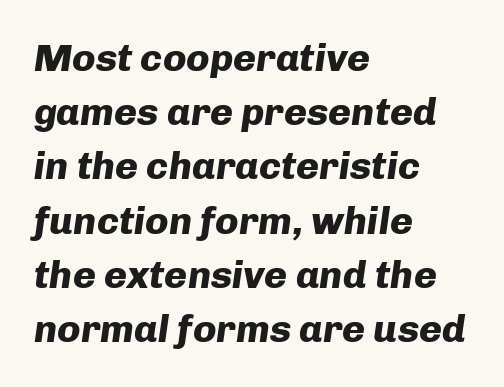
{"italic": "yes", "lean": "right", "slant_degrees": 8, "bold": "yes", "weight": "heavy", "width": "normal", "stroke_contrast": "low", "x_height": "medium", "monospaced": "no", "underline": "no", "align": "left", "line_spacing": "normal", "line_spacing_ratio": 1.39, "letter_spacing": "normal", "letter_spacing_em": 0.0, "glyph_px": 39}
